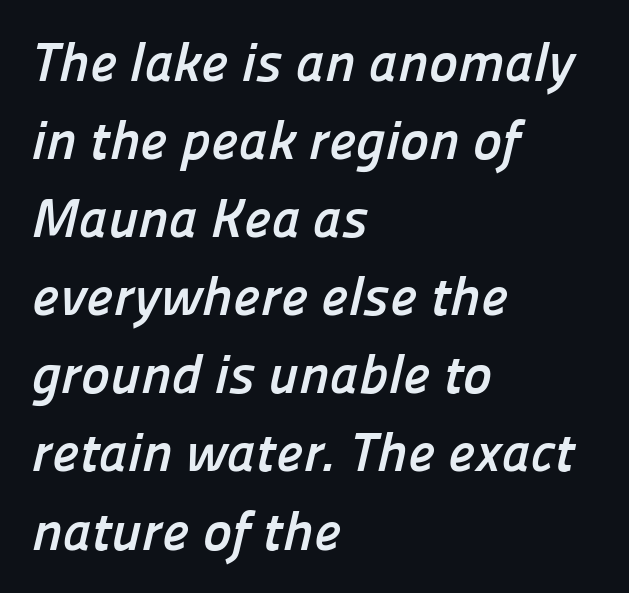
Short note: letters normally spaced. Letters rest on an invisible, unmarked baseline. Weight: bold. The typesetter chose a ragged-right arrangement here. If you measured baseline to baseline, you'd find a middling distance.
